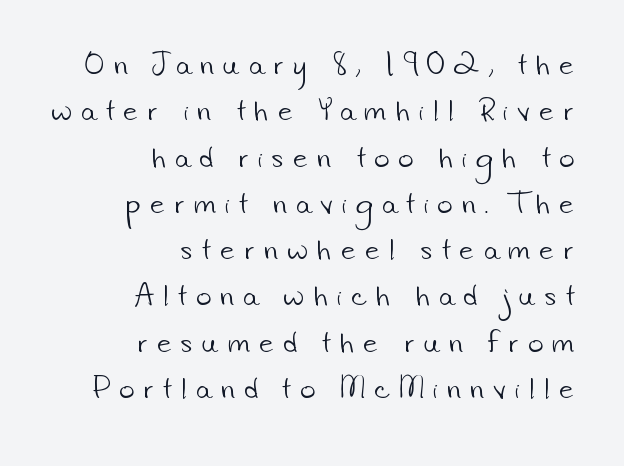
{"bold": "no", "underline": "no", "align": "right", "line_spacing_ratio": 1.78, "letter_spacing": "wide", "letter_spacing_em": 0.36, "glyph_px": 26}
